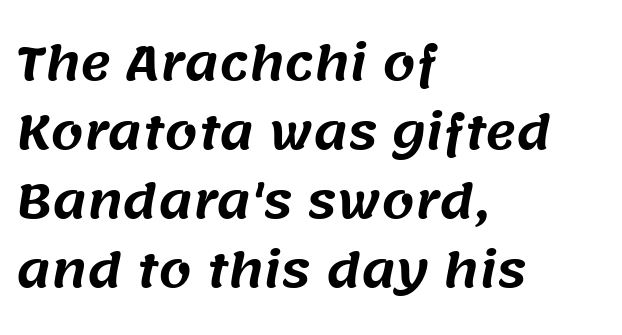
Q: Is the typeface a serif or a sans-serif typeface? A: Sans-serif.
Q: Is the text underlined? A: No.
Q: How is the paragraph aligned? A: Left-aligned.
Q: Is the spacing between letters normal or unusually wide? A: Normal.
Q: Is the spacing between lines tight, normal or loose? A: Normal.
Q: Width (condensed, normal, or wide)? A: Normal.
Q: Stroke contrast? A: Medium.
Q: x-height? A: Large.
Q: Monospaced? A: No.
